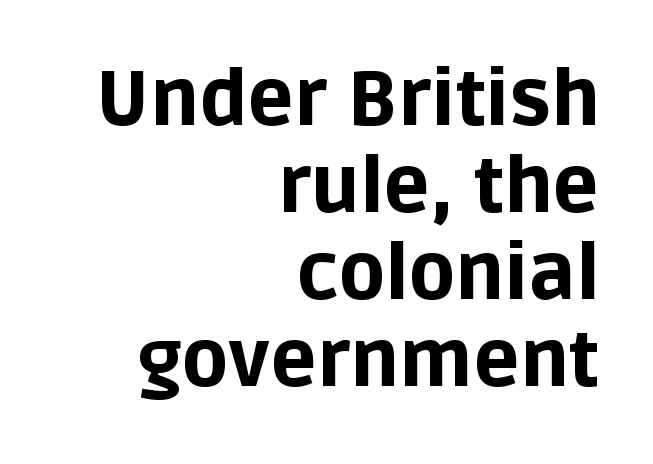
Right-aligned paragraph, ragged on the left. These lines were composed using upright roman letters. The designer dialed line spacing down below the default. Characters follow at the spacing the type designer built in. The gap between lines stays unmarked.
